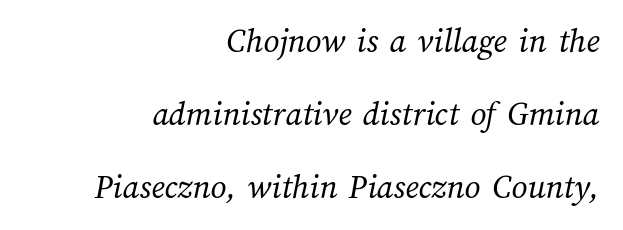
Q: Is the text bold? A: No.
Q: Is the text underlined? A: No.
Q: How is the paragraph aligned? A: Right-aligned.
Q: Is the spacing between letters normal or unusually wide? A: Normal.
Q: Is the spacing between lines tight, normal or loose? A: Loose.
Q: Width (condensed, normal, or wide)? A: Normal.
Q: Stroke contrast? A: Medium.
Q: x-height? A: Medium.
Q: Monospaced? A: No.
